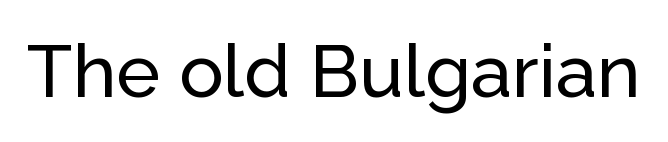
Q: Is the text italic (slanted)? A: No, it is upright.
Q: Is the typeface a serif or a sans-serif typeface? A: Sans-serif.
Q: Is the text underlined? A: No.
Q: Is the spacing between letters normal or unusually wide? A: Normal.
Q: Width (condensed, normal, or wide)? A: Normal.
Q: Stroke contrast? A: Low.
Q: x-height? A: Medium.
Q: Monospaced? A: No.
